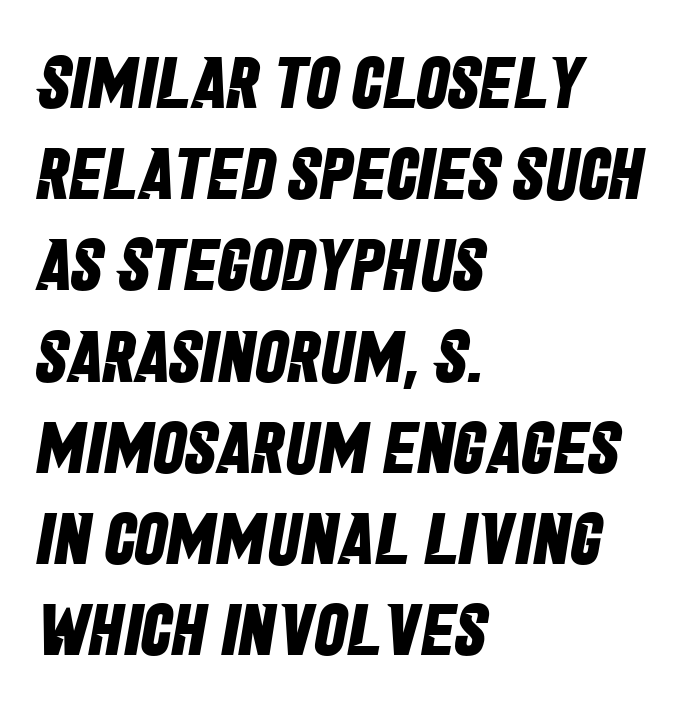
Q: Is the text bold? A: Yes.
Q: Is the typeface a serif or a sans-serif typeface? A: Sans-serif.
Q: Is the text underlined? A: No.
Q: How is the paragraph aligned? A: Left-aligned.
Q: Is the spacing between letters normal or unusually wide? A: Normal.
Q: Is the spacing between lines tight, normal or loose? A: Normal.
Q: Width (condensed, normal, or wide)? A: Condensed.
Q: Stroke contrast? A: Low.
Q: x-height? A: Large.
Q: Monospaced? A: No.
